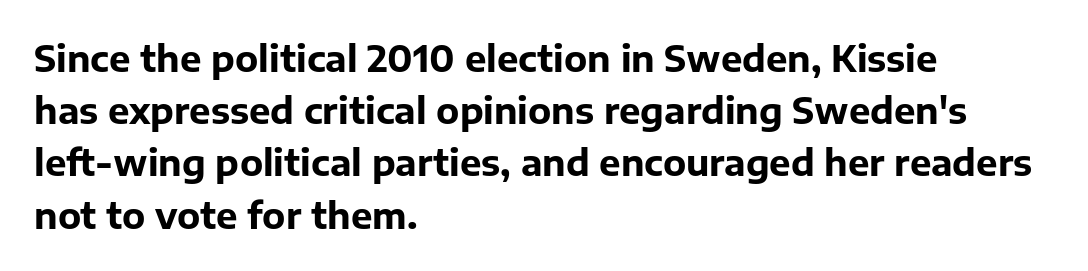
{"serif": "no", "italic": "no", "bold": "yes", "weight": "bold", "width": "normal", "stroke_contrast": "low", "x_height": "medium", "monospaced": "no", "underline": "no", "align": "left", "line_spacing": "normal", "line_spacing_ratio": 1.45, "letter_spacing": "normal", "letter_spacing_em": 0.0, "glyph_px": 36}
